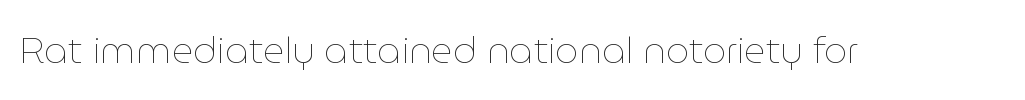
Q: Is the text bold? A: No.
Q: Is the text italic (slanted)? A: No, it is upright.
Q: Is the text underlined? A: No.
Q: Is the spacing between letters normal or unusually wide? A: Normal.
Q: Width (condensed, normal, or wide)? A: Normal.
Q: Stroke contrast? A: Low.
Q: x-height? A: Medium.
Q: Monospaced? A: No.
